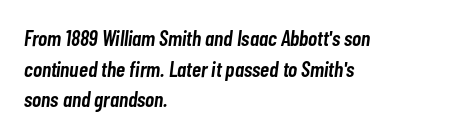
The image shows 22 px text type, italic (leaning right); set left-aligned, normal line spacing (1.39x), normal letter spacing, not underlined.
